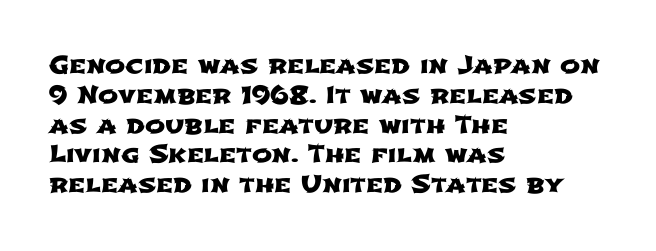
The image shows 24 px text type; set left-aligned, line spacing 1.24x, normal letter spacing, not underlined.
